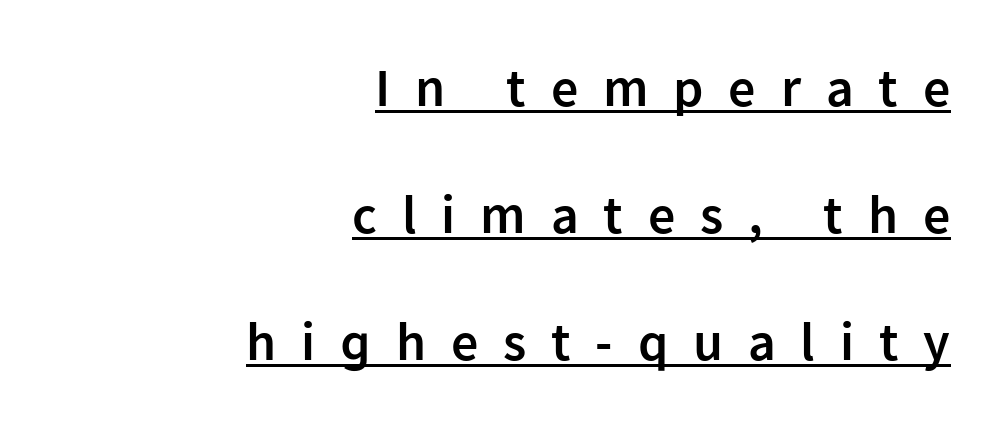
Q: Is the text bold? A: Semi-bold.
Q: Is the text italic (slanted)? A: No, it is upright.
Q: Is the typeface a serif or a sans-serif typeface? A: Sans-serif.
Q: Is the text underlined? A: Yes.
Q: How is the paragraph aligned? A: Right-aligned.
Q: Is the spacing between letters normal or unusually wide? A: Unusually wide.
Q: Is the spacing between lines tight, normal or loose? A: Loose.
Q: Width (condensed, normal, or wide)? A: Normal.
Q: Stroke contrast? A: Low.
Q: x-height? A: Medium.
Q: Monospaced? A: No.
